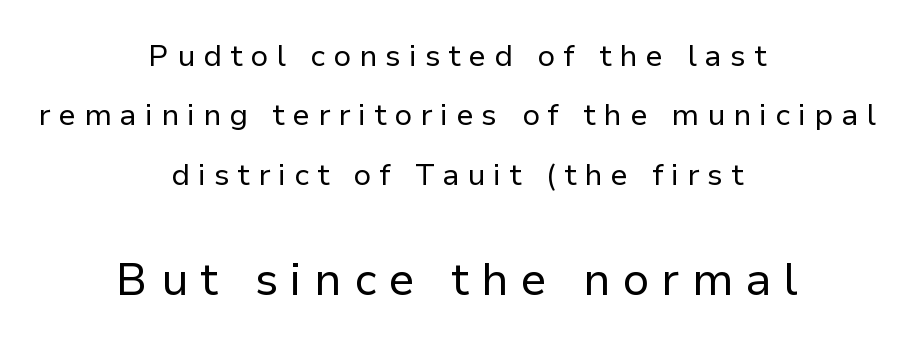
{"serif": "no", "italic": "no", "bold": "no", "weight": "regular", "width": "normal", "stroke_contrast": "low", "x_height": "medium", "monospaced": "no", "underline": "no", "align": "center", "line_spacing": "loose", "line_spacing_ratio": 1.98, "letter_spacing": "wide", "letter_spacing_em": 0.27, "larger_block": "second", "size_ratio": 1.5, "glyph_px": 45}
